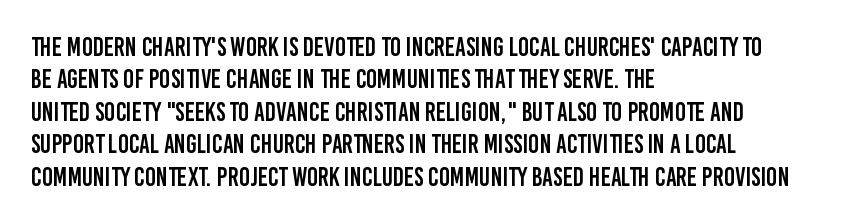
The image shows 26 px text type, upright; set left-aligned, normal line spacing (1.25x), normal letter spacing, not underlined.
